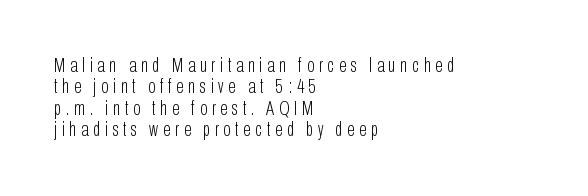
Characters remain perfectly vertical along every line. Each line starts at the same left margin while the right side varies. Caption: face not bold, strokes unweighted. Baseline-to-baseline distance is barely more than the letter height.
